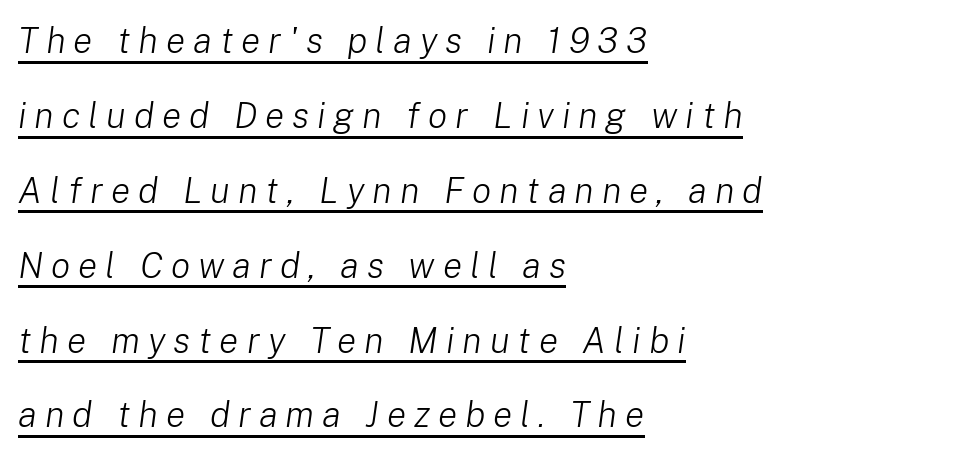
Q: Is the text bold? A: No.
Q: Is the text italic (slanted)? A: Yes, it leans right by about 8 degrees.
Q: Is the text underlined? A: Yes.
Q: How is the paragraph aligned? A: Left-aligned.
Q: Is the spacing between letters normal or unusually wide? A: Unusually wide.
Q: Is the spacing between lines tight, normal or loose? A: Loose.
Q: Width (condensed, normal, or wide)? A: Normal.
Q: Stroke contrast? A: Low.
Q: x-height? A: Medium.
Q: Monospaced? A: No.
